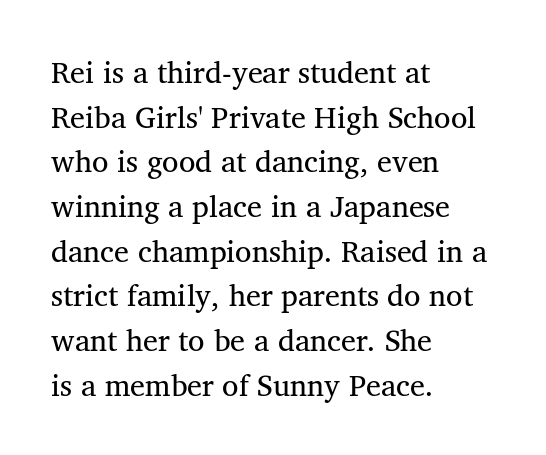
The image shows 30 px regular-weight serif type, upright; set left-aligned, normal line spacing (1.49x), normal letter spacing, not underlined; medium stroke contrast and a medium x-height.
